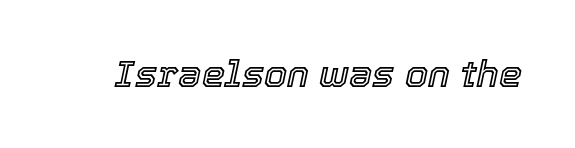
{"italic": "yes", "lean": "right", "slant_degrees": 12, "width": "normal", "x_height": "medium", "monospaced": "no", "underline": "no", "letter_spacing": "normal", "letter_spacing_em": 0.0, "glyph_px": 37}
